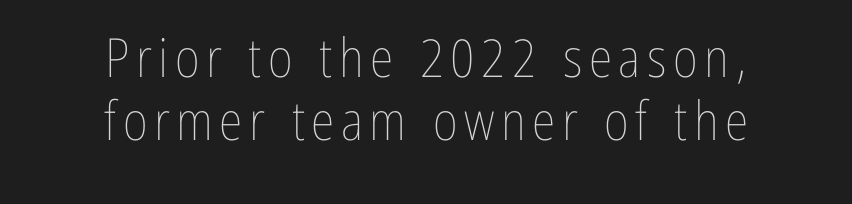
Descenders hang freely into open space. Italic? Not at all — the glyphs are vertical. The font is comparable to plain body text, perhaps lighter. Spacing verdict: proportional, widths tailored to each character.
